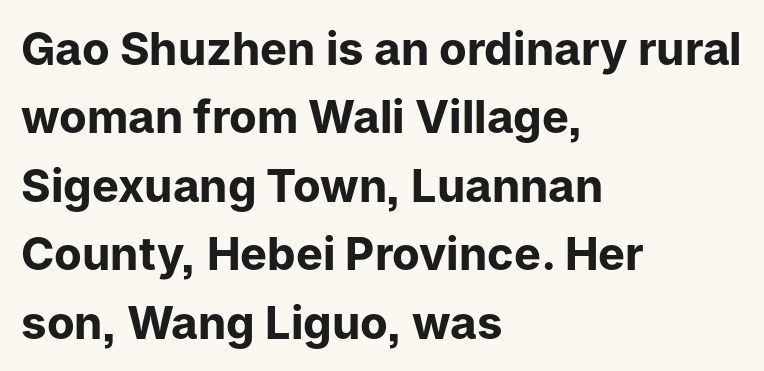
In terms of leading, this rendering sits right in the middle. The tracking reads as untouched default to a designer's eye. These lines are rendered in a variable-pitch font. These lines were composed using upright roman letters. Stroke thickness is high; the sample reads as a true bold. Words float on clear page, feet unadorned.
